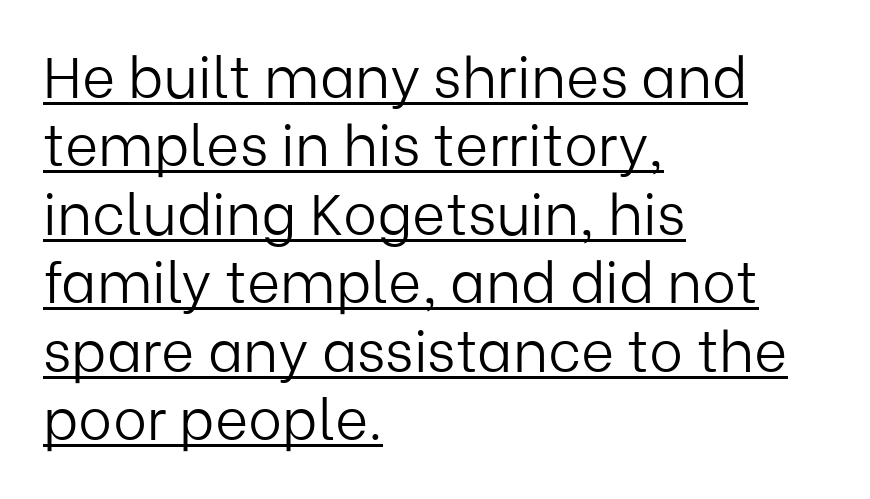
Q: Is the text bold? A: No.
Q: Is the text italic (slanted)? A: No, it is upright.
Q: Is the typeface a serif or a sans-serif typeface? A: Sans-serif.
Q: Is the text underlined? A: Yes.
Q: How is the paragraph aligned? A: Left-aligned.
Q: Is the spacing between letters normal or unusually wide? A: Normal.
Q: Width (condensed, normal, or wide)? A: Normal.
Q: Stroke contrast? A: Low.
Q: x-height? A: Medium.
Q: Monospaced? A: No.
